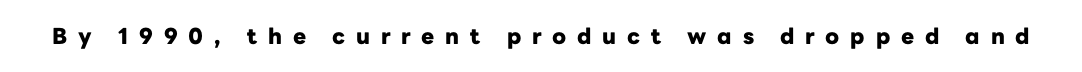
{"italic": "no", "bold": "yes", "underline": "no", "letter_spacing": "wide", "letter_spacing_em": 0.49, "glyph_px": 22}
